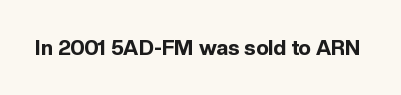
{"italic": "no", "bold": "yes", "underline": "no", "letter_spacing": "normal", "letter_spacing_em": 0.0, "glyph_px": 21}
